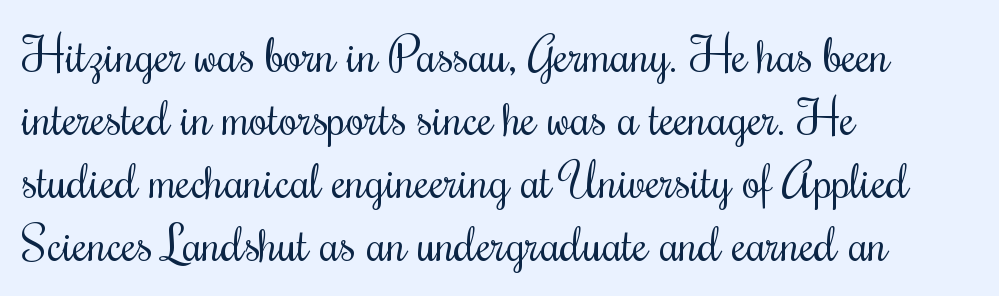
Q: Is the text bold? A: No.
Q: Is the text italic (slanted)? A: Yes.
Q: Is the typeface a serif or a sans-serif typeface? A: Serif.
Q: Is the text underlined? A: No.
Q: How is the paragraph aligned? A: Left-aligned.
Q: Is the spacing between letters normal or unusually wide? A: Normal.
Q: Is the spacing between lines tight, normal or loose? A: Normal.
Q: Width (condensed, normal, or wide)? A: Condensed.
Q: Stroke contrast? A: Medium.
Q: x-height? A: Small.
Q: Monospaced? A: No.
